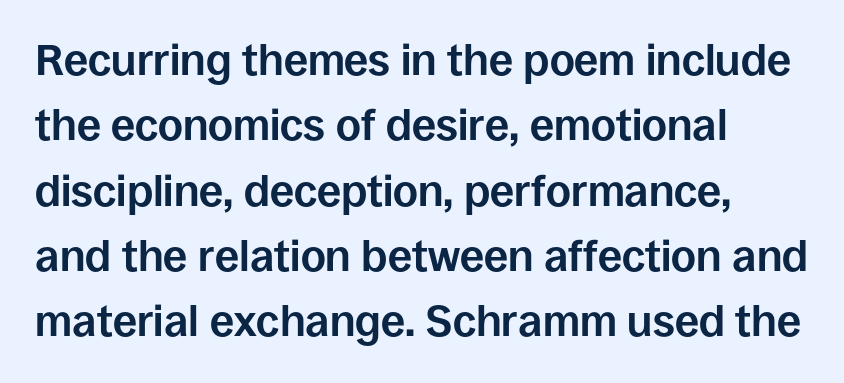
Q: Is the text bold? A: Yes.
Q: Is the text italic (slanted)? A: No, it is upright.
Q: Is the typeface a serif or a sans-serif typeface? A: Sans-serif.
Q: Is the text underlined? A: No.
Q: How is the paragraph aligned? A: Left-aligned.
Q: Is the spacing between letters normal or unusually wide? A: Normal.
Q: Is the spacing between lines tight, normal or loose? A: Normal.
Q: Width (condensed, normal, or wide)? A: Normal.
Q: Stroke contrast? A: Low.
Q: x-height? A: Large.
Q: Monospaced? A: No.
